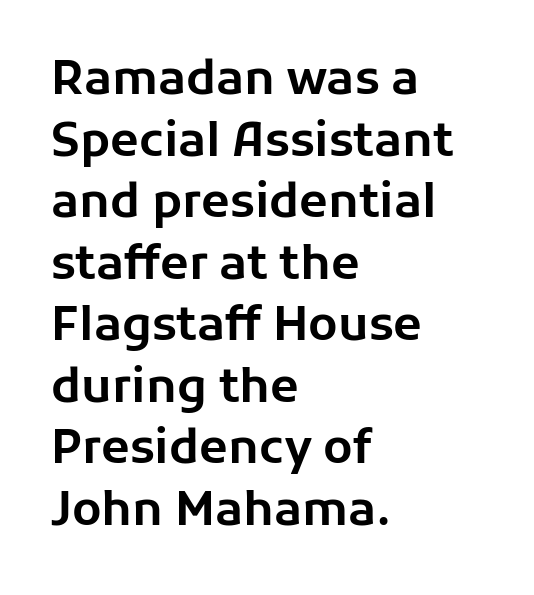
Q: Is the text italic (slanted)? A: No, it is upright.
Q: Is the typeface a serif or a sans-serif typeface? A: Sans-serif.
Q: Is the text underlined? A: No.
Q: How is the paragraph aligned? A: Left-aligned.
Q: Is the spacing between letters normal or unusually wide? A: Normal.
Q: Is the spacing between lines tight, normal or loose? A: Normal.
Q: Width (condensed, normal, or wide)? A: Normal.
Q: Stroke contrast? A: Low.
Q: x-height? A: Medium.
Q: Monospaced? A: No.
